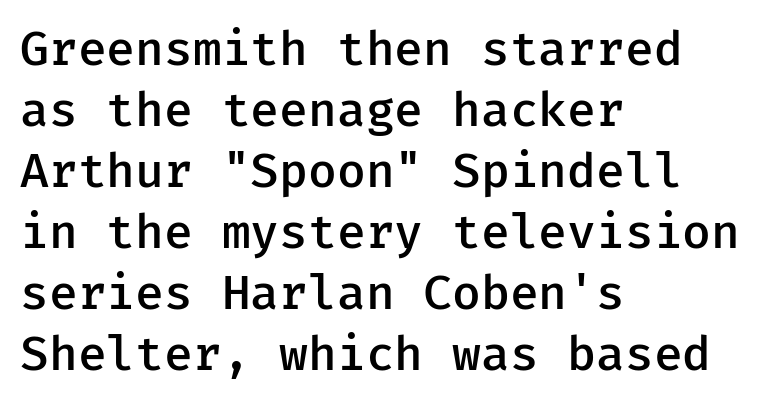
{"serif": "no", "italic": "no", "bold": "semi", "weight": "semibold", "width": "normal", "stroke_contrast": "low", "x_height": "medium", "underline": "no", "align": "left", "line_spacing": "normal", "line_spacing_ratio": 1.27, "letter_spacing": "normal", "letter_spacing_em": 0.0, "glyph_px": 48}
